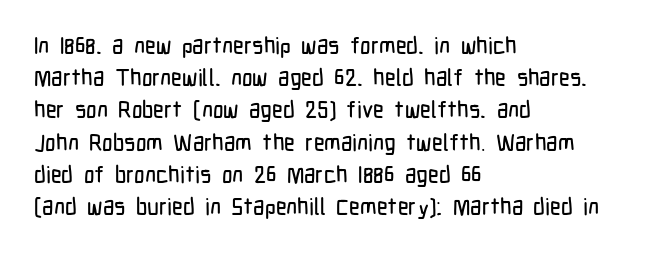
The image shows 23 px text type, upright; set left-aligned, normal line spacing (1.4x), normal letter spacing, not underlined.
